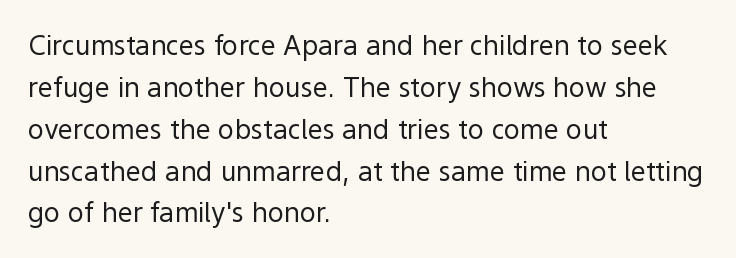
The image shows 27 px text type, upright; set left-aligned, normal line spacing (1.55x), normal letter spacing, not underlined.
